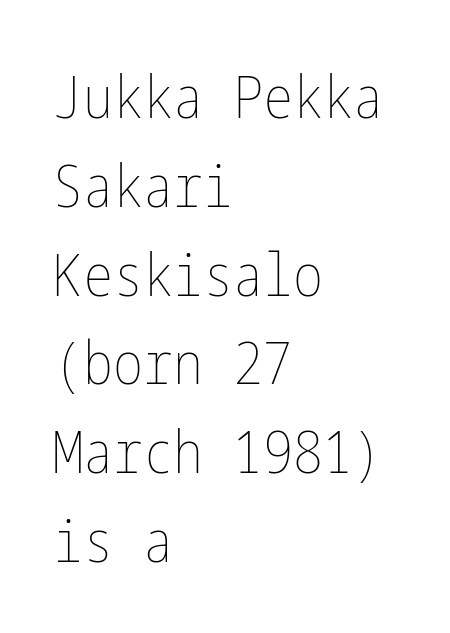
There is no visible air inserted between adjacent glyphs. These lines were composed using upright roman letters. Visually the block forms a straight wall on the left and a jagged coastline on the right. A bare baseline throughout the passage. The letters look calm and open, with moderate or lighter stems. Regular leading.
